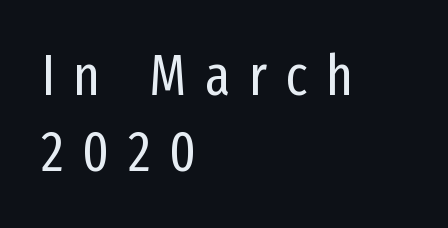
Q: Is the text bold? A: No.
Q: Is the text italic (slanted)? A: No, it is upright.
Q: Is the typeface a serif or a sans-serif typeface? A: Sans-serif.
Q: Is the text underlined? A: No.
Q: How is the paragraph aligned? A: Left-aligned.
Q: Is the spacing between letters normal or unusually wide? A: Unusually wide.
Q: Is the spacing between lines tight, normal or loose? A: Normal.
Q: Width (condensed, normal, or wide)? A: Condensed.
Q: Stroke contrast? A: Low.
Q: x-height? A: Medium.
Q: Monospaced? A: No.
